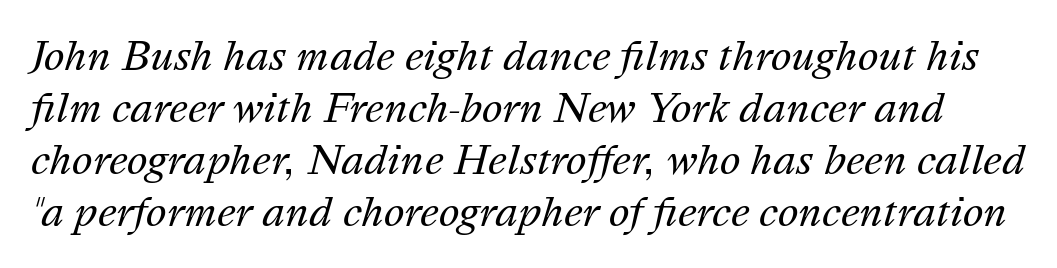
{"italic": "yes", "lean": "right", "slant_degrees": 16, "bold": "no", "weight": "regular", "width": "normal", "stroke_contrast": "medium", "x_height": "medium", "monospaced": "no", "underline": "no", "line_spacing": "normal", "line_spacing_ratio": 1.33, "letter_spacing": "normal", "letter_spacing_em": 0.0, "glyph_px": 39}
